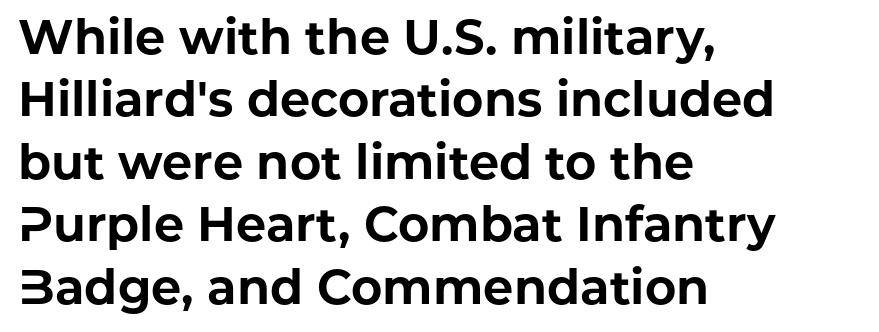
{"serif": "no", "italic": "no", "bold": "yes", "weight": "bold", "width": "normal", "stroke_contrast": "low", "x_height": "medium", "monospaced": "no", "underline": "no", "align": "left", "line_spacing": "normal", "line_spacing_ratio": 1.3, "letter_spacing": "normal", "letter_spacing_em": 0.0, "glyph_px": 48}
